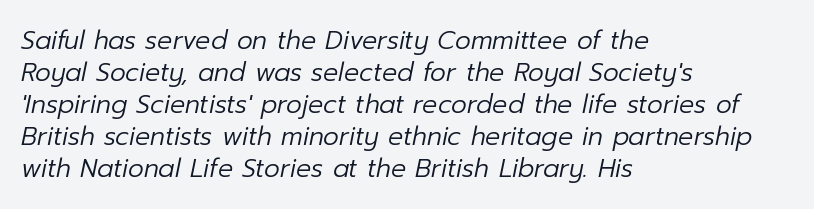
The font sits on the lighter half of the weight spectrum, regular included. Compared with typical paragraphs, the rows here are spaced about the same. All the whitespace from short lines collects on the right. Students, note that the glyphs here touch the page at normal intervals.
